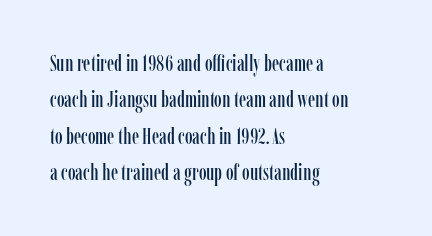
{"italic": "no", "underline": "no", "align": "left", "line_spacing": "normal", "line_spacing_ratio": 1.65, "letter_spacing": "normal", "letter_spacing_em": 0.0, "glyph_px": 22}
